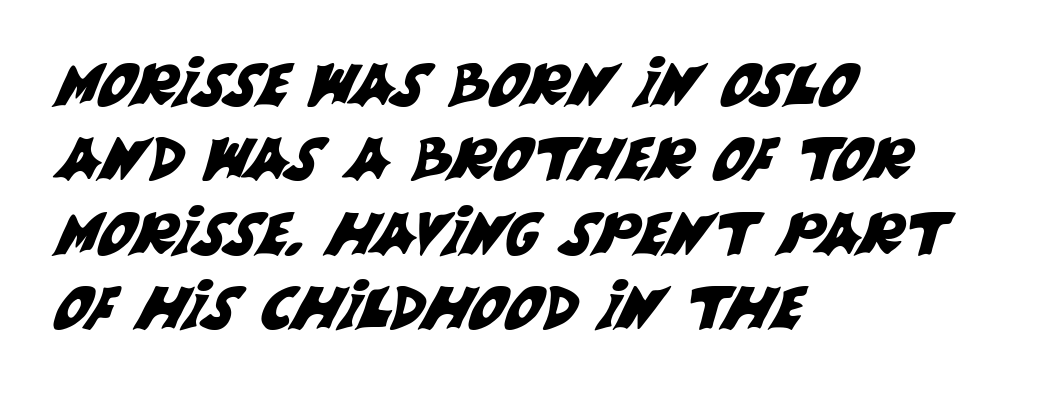
Q: Is the typeface a serif or a sans-serif typeface? A: Sans-serif.
Q: Is the text underlined? A: No.
Q: How is the paragraph aligned? A: Left-aligned.
Q: Is the spacing between letters normal or unusually wide? A: Normal.
Q: Is the spacing between lines tight, normal or loose? A: Normal.
Q: Width (condensed, normal, or wide)? A: Normal.
Q: Stroke contrast? A: Medium.
Q: x-height? A: Large.
Q: Monospaced? A: No.
